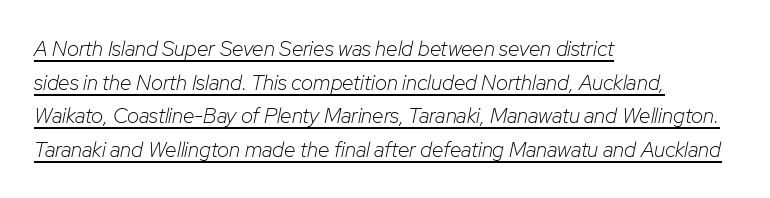
The image shows 21 px text type, italic (leaning right); set left-aligned, normal line spacing (1.6x), normal letter spacing, underlined.
